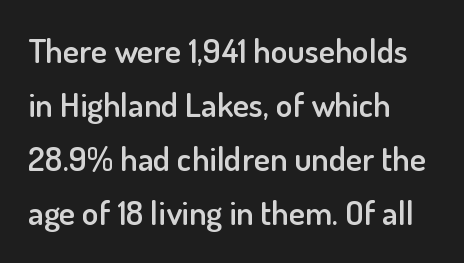
Character widths vary here, with narrow letters taking less room than wide ones. The specimen reads as upright at a glance. The lines are quadded left. Leading matches the norm, producing a regular column.
